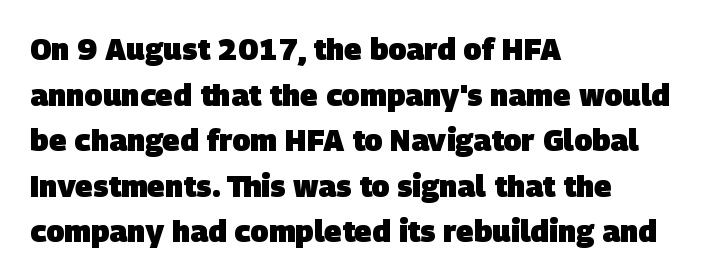
{"serif": "no", "bold": "yes", "weight": "heavy", "width": "normal", "stroke_contrast": "low", "x_height": "large", "monospaced": "no", "underline": "no", "align": "left", "line_spacing": "normal", "line_spacing_ratio": 1.52, "letter_spacing": "normal", "letter_spacing_em": 0.0, "glyph_px": 30}
